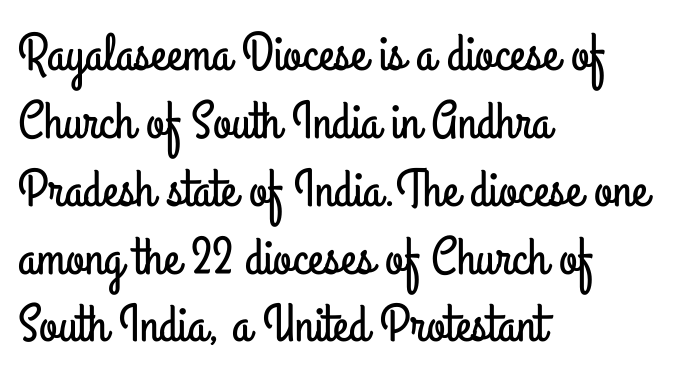
Q: Is the text italic (slanted)? A: No, it is upright.
Q: Is the typeface a serif or a sans-serif typeface? A: Sans-serif.
Q: Is the text underlined? A: No.
Q: How is the paragraph aligned? A: Left-aligned.
Q: Is the spacing between letters normal or unusually wide? A: Normal.
Q: Is the spacing between lines tight, normal or loose? A: Normal.
Q: Width (condensed, normal, or wide)? A: Condensed.
Q: Stroke contrast? A: Low.
Q: x-height? A: Small.
Q: Monospaced? A: No.
